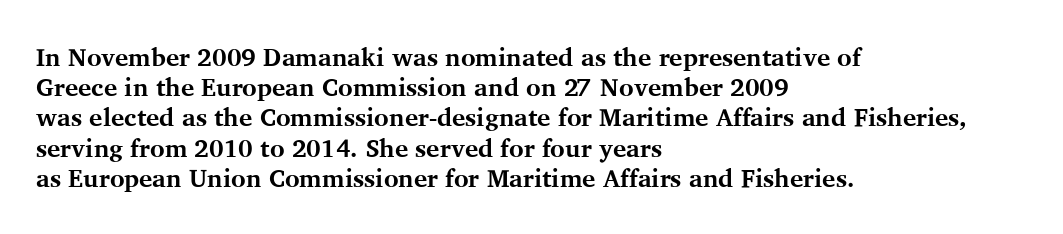
The passage shown is emphatically bold. The space directly below the letters is spotless. Tracking here is standard; glyphs follow each other at the usual distance. Where is the straight margin? On the left.
